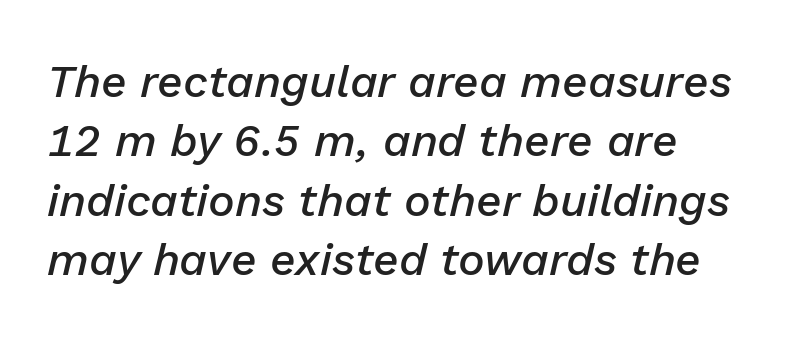
A fair bit of extra ink — the face is semibold, not bold. All the whitespace from short lines collects on the right. This rendering leaves character spacing at its baseline value. Quick note: underline off.
